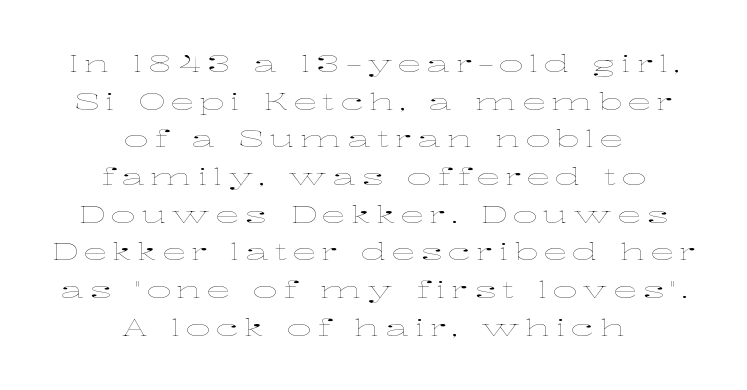
Q: Is the text bold? A: No.
Q: Is the text italic (slanted)? A: No, it is upright.
Q: Is the text underlined? A: No.
Q: How is the paragraph aligned? A: Centered.
Q: Is the spacing between letters normal or unusually wide? A: Unusually wide.
Q: Is the spacing between lines tight, normal or loose? A: Normal.
